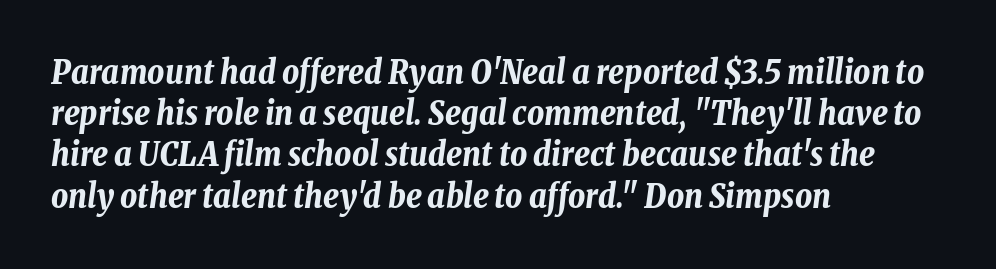
The image shows 33 px bold, condensed type, italic (leaning right); set left-aligned, normal line spacing (1.25x), normal letter spacing, not underlined; low stroke contrast and a medium x-height.
